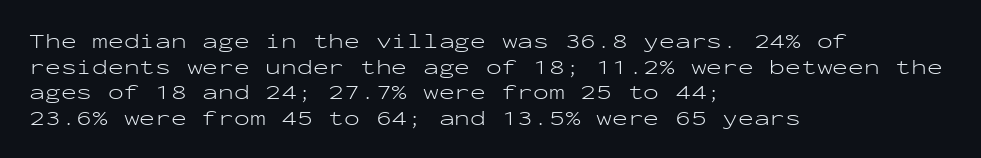
The image shows 21 px text type, upright; set left-aligned, line spacing 1.22x, normal letter spacing, not underlined.
